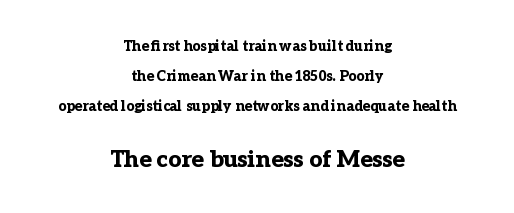
{"italic": "no", "bold": "yes", "underline": "no", "align": "center", "line_spacing": "loose", "line_spacing_ratio": 2.14, "letter_spacing": "normal", "letter_spacing_em": 0.0, "larger_block": "second", "size_ratio": 1.64, "glyph_px": 23}
